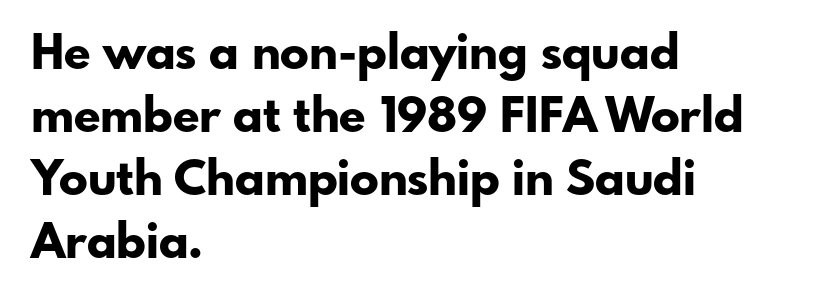
Q: Is the text bold? A: Yes.
Q: Is the text italic (slanted)? A: No, it is upright.
Q: Is the typeface a serif or a sans-serif typeface? A: Sans-serif.
Q: Is the text underlined? A: No.
Q: How is the paragraph aligned? A: Left-aligned.
Q: Is the spacing between letters normal or unusually wide? A: Normal.
Q: Is the spacing between lines tight, normal or loose? A: Normal.
Q: Width (condensed, normal, or wide)? A: Normal.
Q: Stroke contrast? A: Low.
Q: x-height? A: Small.
Q: Monospaced? A: No.
